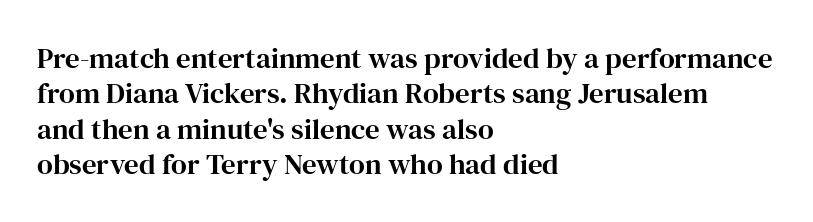
The image shows 29 px serif type, upright; set left-aligned, line spacing 1.22x, normal letter spacing, not underlined; high stroke contrast and a medium x-height.
